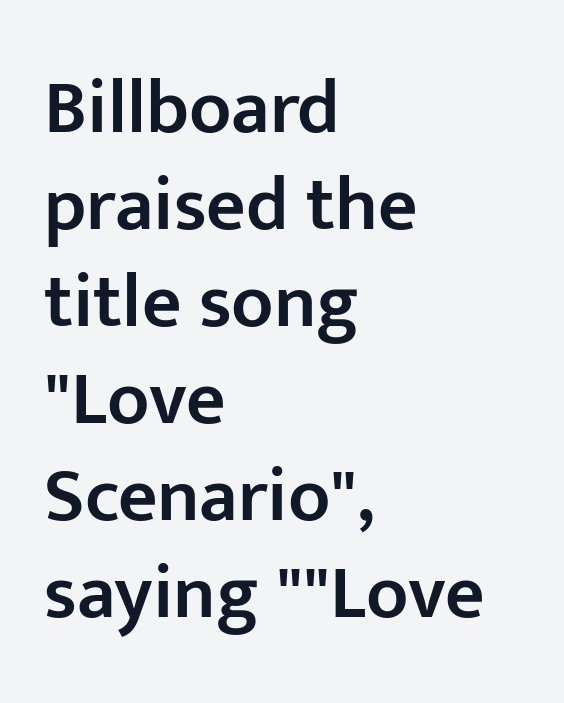
The image shows 77 px semibold sans-serif type, upright; set left-aligned, normal line spacing (1.26x), normal letter spacing, not underlined; low stroke contrast and a medium x-height.
